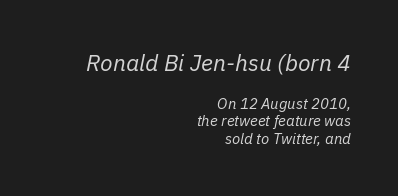
{"italic": "yes", "lean": "right", "slant_degrees": 11, "bold": "no", "underline": "no", "align": "right", "line_spacing_ratio": 1.18, "letter_spacing": "normal", "letter_spacing_em": 0.0, "larger_block": "first", "size_ratio": 1.53, "glyph_px": 23}
